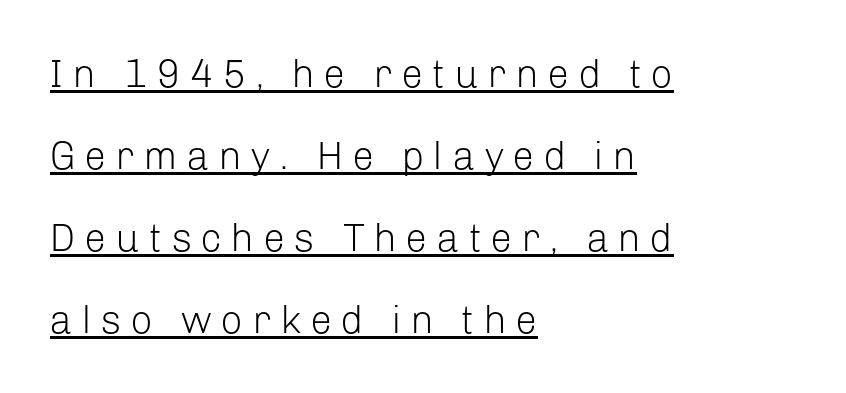
If you drew a ruler down the left edge, every line would touch it. Underlined type. Does the type have serifs? No, each stem ends abruptly. The face used here is rendered with a markedly widened letterfit. You can tell it's not italic because the verticals are truly vertical. The font sits on the lighter half of the weight spectrum, regular included.
